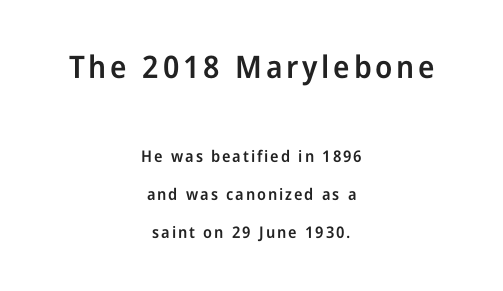
Ordinary non-slanted type is in use. The typeface chosen for these lines omits serifs. Successive baselines arrive slowly, with a big drop between each. The rendering uses natural spacing where letterforms have individual widths. Letters rest on an invisible, unmarked baseline.
